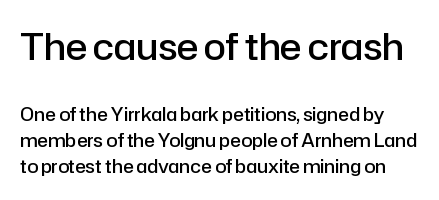
Q: Is the text bold? A: Semi-bold.
Q: Is the text italic (slanted)? A: No, it is upright.
Q: Is the typeface a serif or a sans-serif typeface? A: Sans-serif.
Q: Is the text underlined? A: No.
Q: Is the spacing between letters normal or unusually wide? A: Normal.
Q: Is the spacing between lines tight, normal or loose? A: Normal.
Q: Which block of text is set in a larger size, the first (top) or the second (bottom)? A: The first (top) one.
Q: Width (condensed, normal, or wide)? A: Normal.
Q: Stroke contrast? A: Low.
Q: x-height? A: Medium.
Q: Monospaced? A: No.
